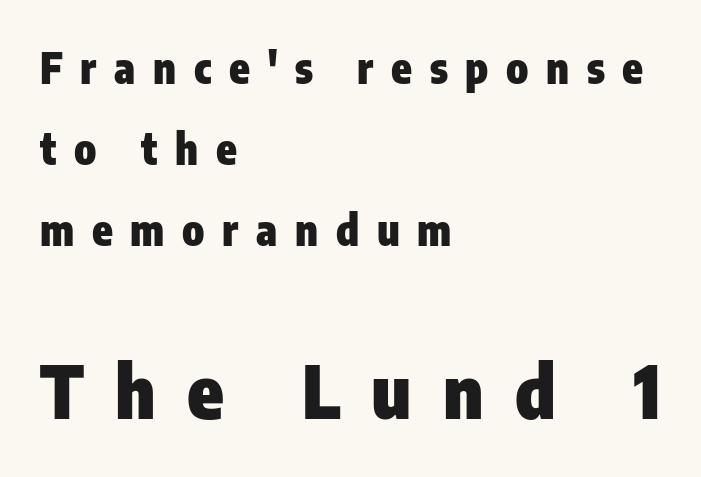
The image shows 74 px heavy, condensed sans-serif type, upright; set left-aligned, loose line spacing (1.93x), unusually wide letter spacing (+0.42 em), not underlined; the second (bottom) block is 1.76x larger; low stroke contrast and a medium x-height.
